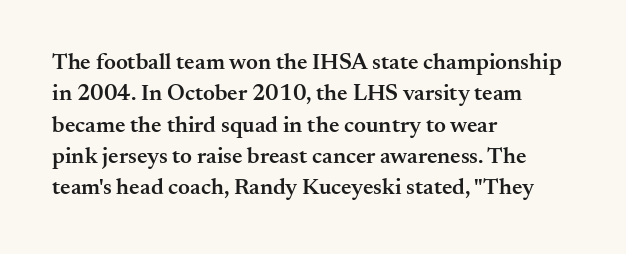
The image shows 23 px text type, upright; set left-aligned, normal line spacing (1.36x), normal letter spacing, not underlined.
